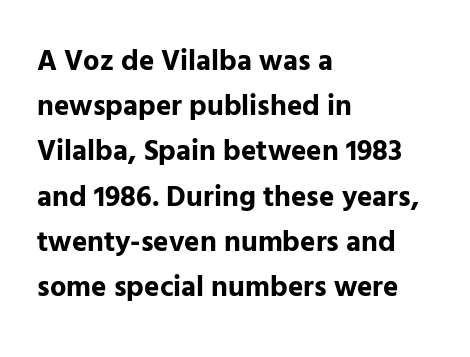
{"serif": "no", "italic": "no", "bold": "yes", "weight": "bold", "width": "normal", "stroke_contrast": "low", "x_height": "medium", "monospaced": "no", "underline": "no", "align": "left", "line_spacing": "normal", "line_spacing_ratio": 1.56, "letter_spacing": "normal", "letter_spacing_em": 0.0, "glyph_px": 29}
